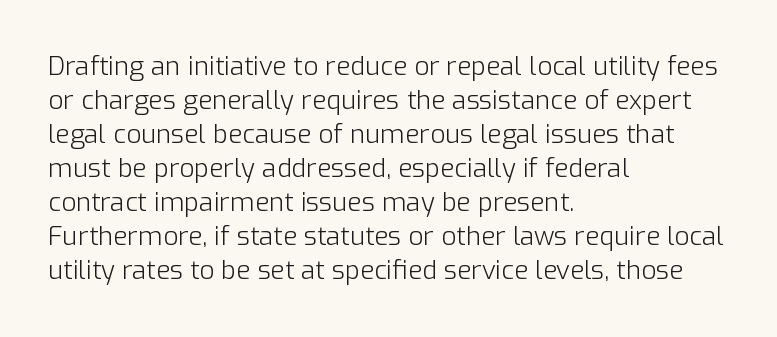
{"italic": "no", "bold": "no", "underline": "no", "align": "left", "line_spacing": "normal", "line_spacing_ratio": 1.31, "letter_spacing": "normal", "letter_spacing_em": 0.0, "glyph_px": 26}
